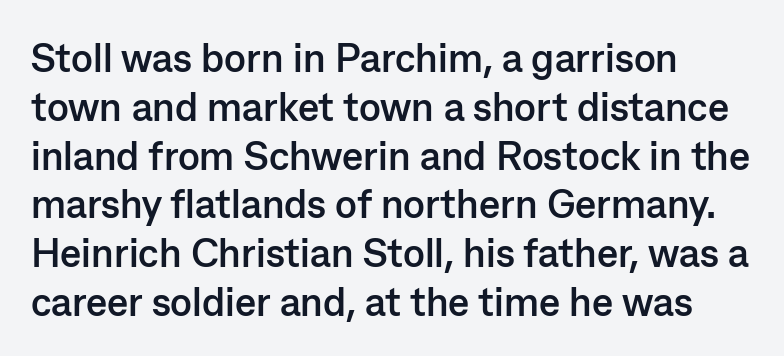
Do the characters align in a grid? No, the font is proportional. Default kerning and tracking; the words read as compact shapes. The passage shown is typeset with a sans-serif family. Pretty heavy lettering here — definitely bold.
